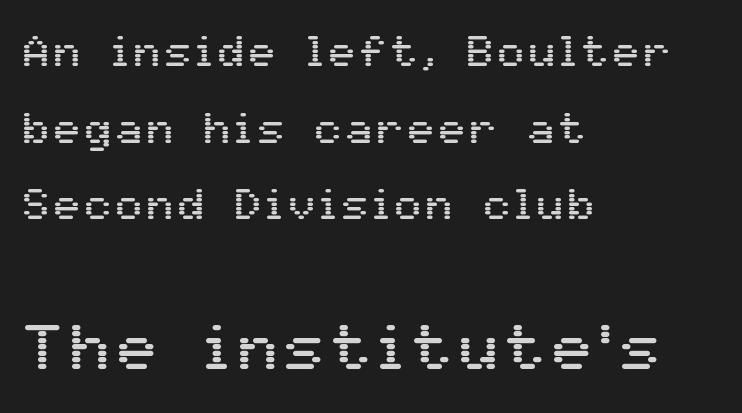
Descenders hang freely into open space. Character widths vary here, with narrow letters taking less room than wide ones. Teacher's note: observe the even left margin — that is flush-left alignment. Grotesque or geometric, the face here clearly has no serifs.
